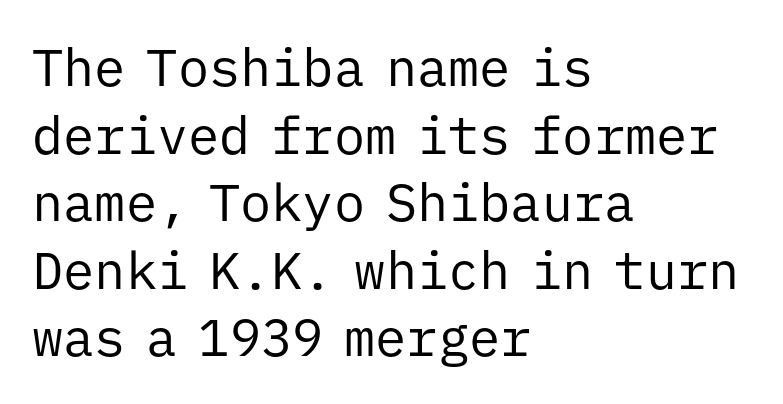
Only glyphs here, with clear space below each row. The passage shown has conventional tracking throughout. When letters stand straight like this, we call the style roman or upright. The passage shown is not bold in any degree. Every character here occupies the same horizontal width, giving the sample a typewriter-like rhythm. Look at the bottom of the vertical strokes: they stop flat, with no serifs.
